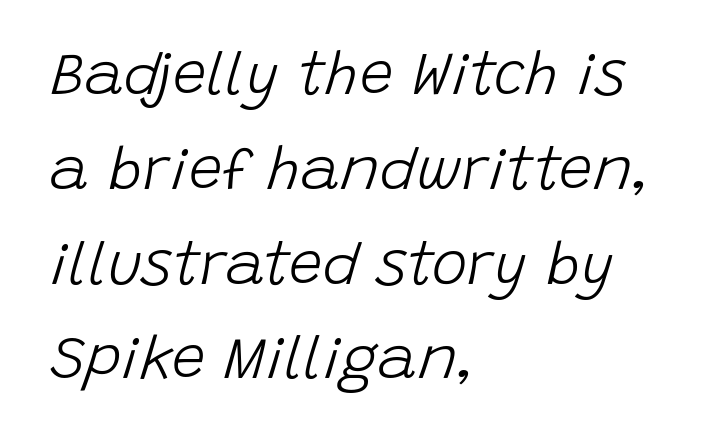
{"italic": "yes", "lean": "right", "slant_degrees": 15, "bold": "no", "weight": "light", "width": "normal", "stroke_contrast": "low", "x_height": "large", "monospaced": "no", "underline": "no", "align": "left", "line_spacing": "normal", "line_spacing_ratio": 1.58, "letter_spacing": "normal", "letter_spacing_em": 0.0, "glyph_px": 60}
